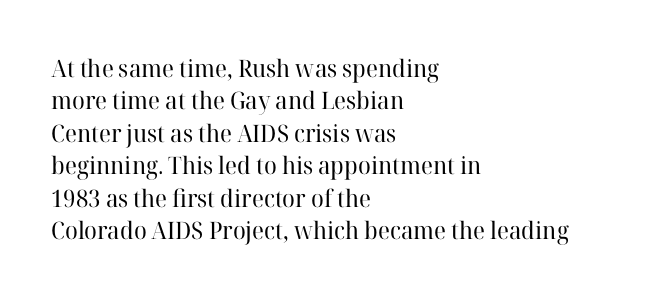
Q: Is the text bold? A: No.
Q: Is the text italic (slanted)? A: No, it is upright.
Q: Is the text underlined? A: No.
Q: How is the paragraph aligned? A: Left-aligned.
Q: Is the spacing between letters normal or unusually wide? A: Normal.
Q: Is the spacing between lines tight, normal or loose? A: Normal.
